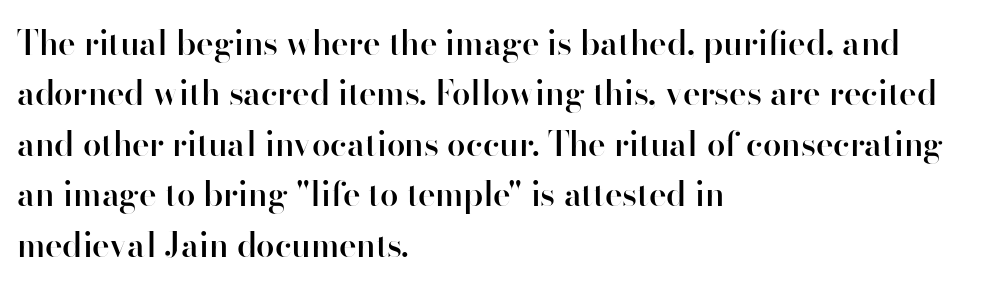
Q: Is the text bold? A: Semi-bold.
Q: Is the text italic (slanted)? A: No, it is upright.
Q: Is the typeface a serif or a sans-serif typeface? A: Sans-serif.
Q: Is the text underlined? A: No.
Q: How is the paragraph aligned? A: Left-aligned.
Q: Is the spacing between letters normal or unusually wide? A: Normal.
Q: Is the spacing between lines tight, normal or loose? A: Normal.
Q: Width (condensed, normal, or wide)? A: Normal.
Q: Stroke contrast? A: High.
Q: x-height? A: Small.
Q: Monospaced? A: No.
